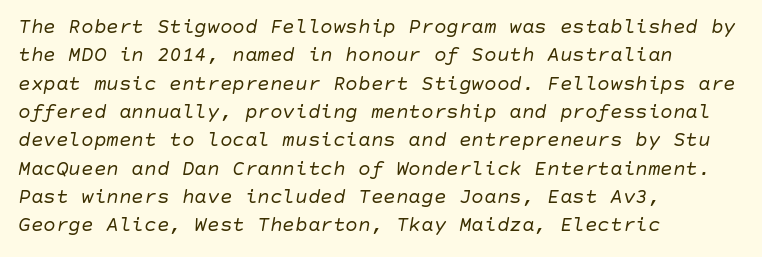
The passage shown has conventional tracking throughout. Stroke thickness stays within the range of a standard reading face or lighter. The setting favours the left margin, as ordinary paragraphs usually do. The foot of each line stays bare and open. Yep, that's italic — everything's leaning.
